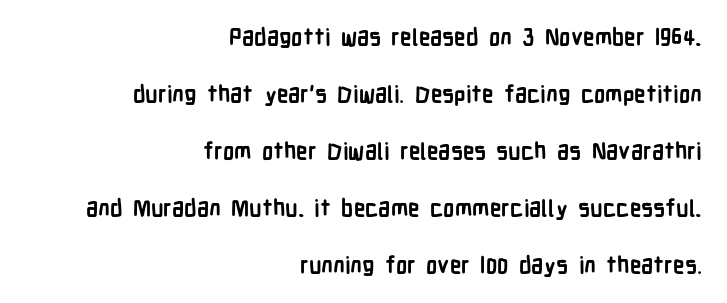
{"italic": "no", "bold": "yes", "underline": "no", "align": "right", "line_spacing": "loose", "line_spacing_ratio": 2.48, "letter_spacing": "normal", "letter_spacing_em": 0.0, "glyph_px": 23}
